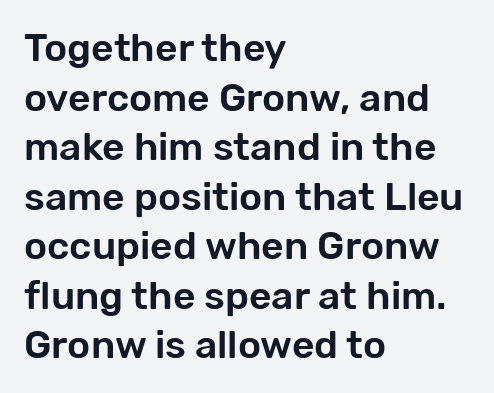
Q: Is the text italic (slanted)? A: No, it is upright.
Q: Is the typeface a serif or a sans-serif typeface? A: Sans-serif.
Q: Is the text underlined? A: No.
Q: How is the paragraph aligned? A: Left-aligned.
Q: Is the spacing between letters normal or unusually wide? A: Normal.
Q: Is the spacing between lines tight, normal or loose? A: Normal.
Q: Width (condensed, normal, or wide)? A: Normal.
Q: Stroke contrast? A: Low.
Q: x-height? A: Medium.
Q: Monospaced? A: No.
